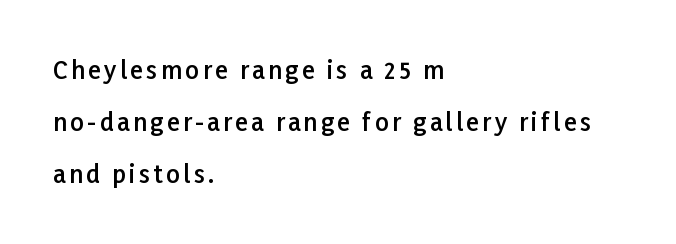
Q: Is the text bold? A: Semi-bold.
Q: Is the text italic (slanted)? A: No, it is upright.
Q: Is the text underlined? A: No.
Q: How is the paragraph aligned? A: Left-aligned.
Q: Is the spacing between lines tight, normal or loose? A: Loose.
